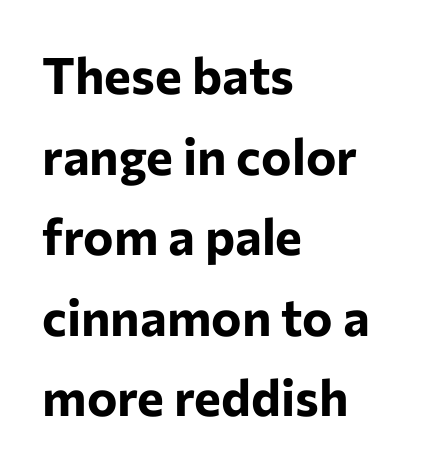
The image shows 51 px bold sans-serif type, upright; set left-aligned, normal line spacing (1.58x), normal letter spacing, not underlined; low stroke contrast and a medium x-height.
